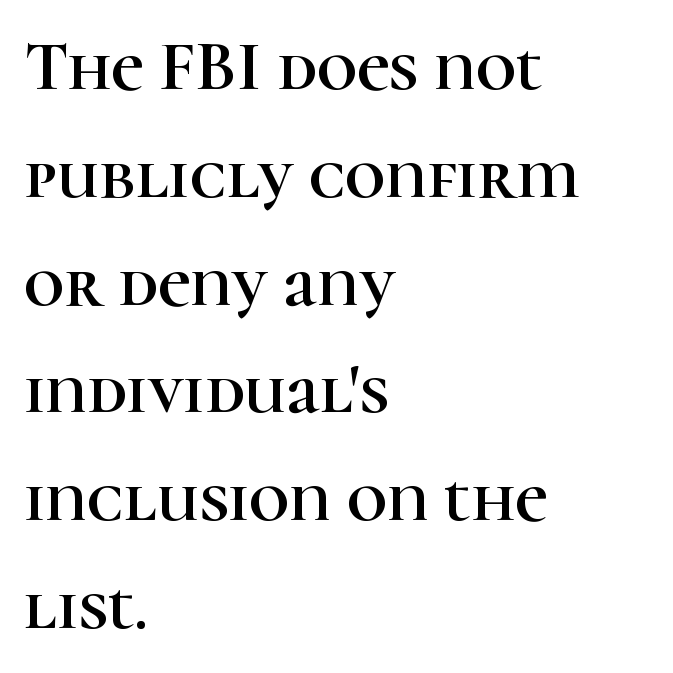
{"serif": "yes", "italic": "no", "width": "normal", "stroke_contrast": "high", "x_height": "medium", "monospaced": "no", "underline": "no", "align": "left", "line_spacing": "normal", "line_spacing_ratio": 1.54, "letter_spacing": "normal", "letter_spacing_em": 0.0, "glyph_px": 70}
